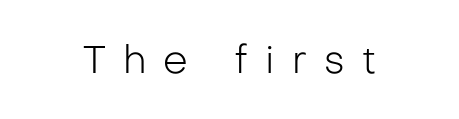
Examine the stroke ends and you'll find no serifs. Students, note that the glyphs here are deliberately spaced far apart. Ordinary non-slanted type is in use. Descender tails drop into unmarked territory.
